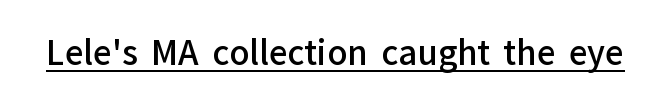
Caption: lettering with a line underneath. Style check: upright. Moderately thickened strokes mark this as semibold type. Do the characters align in a grid? No, the font is proportional. These lines are composed in type without serifs.
